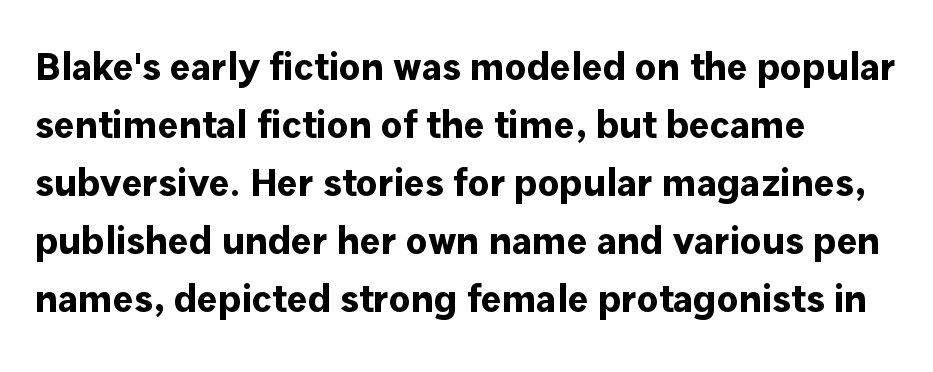
{"serif": "no", "italic": "no", "bold": "yes", "weight": "bold", "width": "normal", "stroke_contrast": "low", "x_height": "medium", "monospaced": "no", "underline": "no", "align": "left", "line_spacing": "normal", "line_spacing_ratio": 1.49, "letter_spacing": "normal", "letter_spacing_em": 0.0, "glyph_px": 39}
